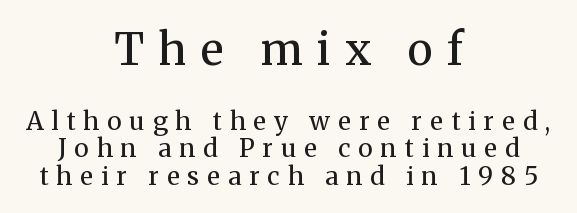
Q: Is the text bold? A: No.
Q: Is the text italic (slanted)? A: No, it is upright.
Q: Is the typeface a serif or a sans-serif typeface? A: Serif.
Q: Is the text underlined? A: No.
Q: How is the paragraph aligned? A: Centered.
Q: Is the spacing between letters normal or unusually wide? A: Unusually wide.
Q: Is the spacing between lines tight, normal or loose? A: Tight.
Q: Which block of text is set in a larger size, the first (top) or the second (bottom)? A: The first (top) one.
Q: Width (condensed, normal, or wide)? A: Normal.
Q: Stroke contrast? A: Medium.
Q: x-height? A: Medium.
Q: Monospaced? A: No.
